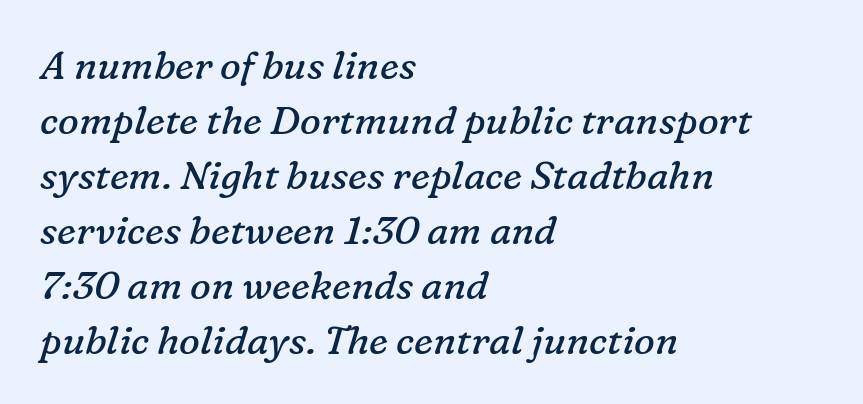
{"serif": "yes", "italic": "yes", "lean": "right", "slant_degrees": 16, "bold": "no", "weight": "regular", "width": "normal", "stroke_contrast": "low", "x_height": "medium", "monospaced": "no", "underline": "no", "align": "left", "line_spacing": "normal", "line_spacing_ratio": 1.41, "letter_spacing": "normal", "letter_spacing_em": 0.0, "glyph_px": 39}
